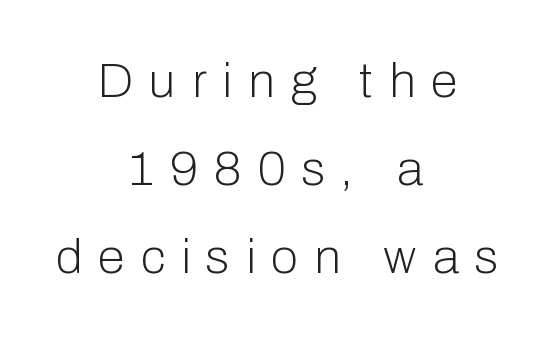
Posture: vertical. Here the designer chose a conventional face with non-uniform glyph widths. Weight class: somewhere from thin through regular. The zone under the glyphs is completely vacant. In terms of letterform style, serifs are entirely absent. Someone cranked the tracking dial way up on this one.
